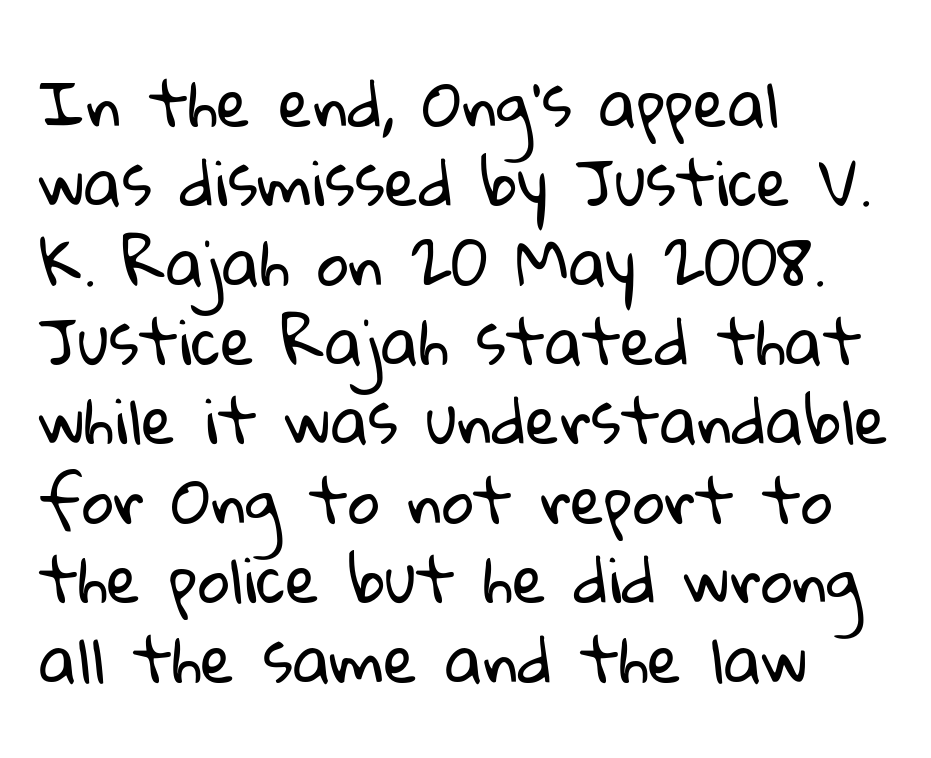
Letter spacing: default. Do the characters align in a grid? No, the font is proportional. The typeface chosen for these lines omits serifs. The line-height multiplier appears to be the usual default.
